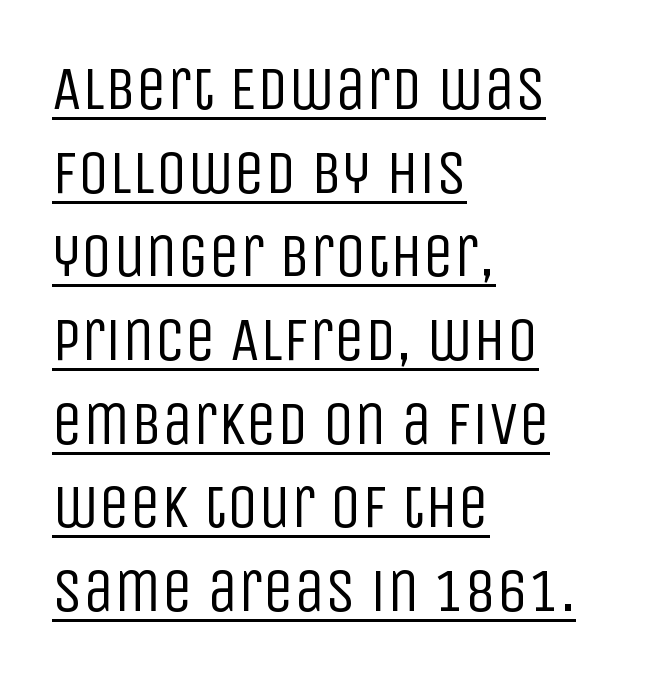
Q: Is the text bold? A: No.
Q: Is the text italic (slanted)? A: No, it is upright.
Q: Is the typeface a serif or a sans-serif typeface? A: Sans-serif.
Q: Is the text underlined? A: Yes.
Q: How is the paragraph aligned? A: Left-aligned.
Q: Is the spacing between letters normal or unusually wide? A: Normal.
Q: Is the spacing between lines tight, normal or loose? A: Normal.
Q: Width (condensed, normal, or wide)? A: Condensed.
Q: Stroke contrast? A: Low.
Q: x-height? A: Large.
Q: Monospaced? A: No.
